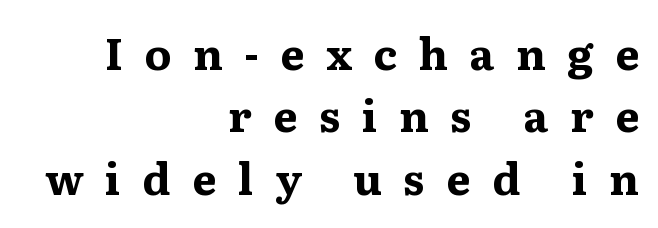
Q: Is the text bold? A: Yes.
Q: Is the text italic (slanted)? A: No, it is upright.
Q: Is the typeface a serif or a sans-serif typeface? A: Serif.
Q: Is the text underlined? A: No.
Q: How is the paragraph aligned? A: Right-aligned.
Q: Is the spacing between letters normal or unusually wide? A: Unusually wide.
Q: Is the spacing between lines tight, normal or loose? A: Normal.
Q: Width (condensed, normal, or wide)? A: Wide.
Q: Stroke contrast? A: Medium.
Q: x-height? A: Medium.
Q: Monospaced? A: No.
